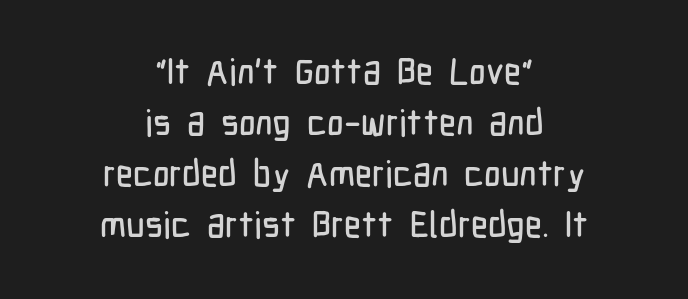
The face used here is proportionally spaced, like ordinary book or web type. The lettering stays uniformly vertical, giving the passage a roman look. Decoration check: the copy has no underline. These lines stack symmetrically, like a column narrowing and widening about its center. The letters sit at their default tracking, neither squeezed nor spread.
